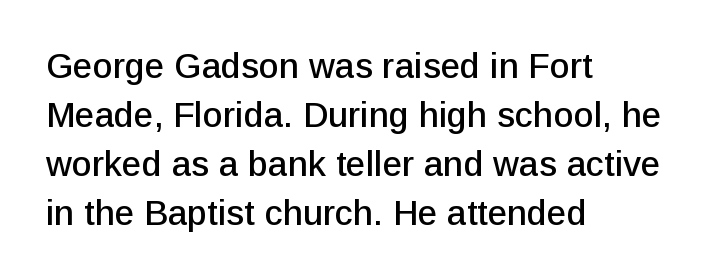
The image shows 35 px sans-serif type, upright; set left-aligned, normal line spacing (1.4x), normal letter spacing, not underlined; low stroke contrast and a medium x-height.
